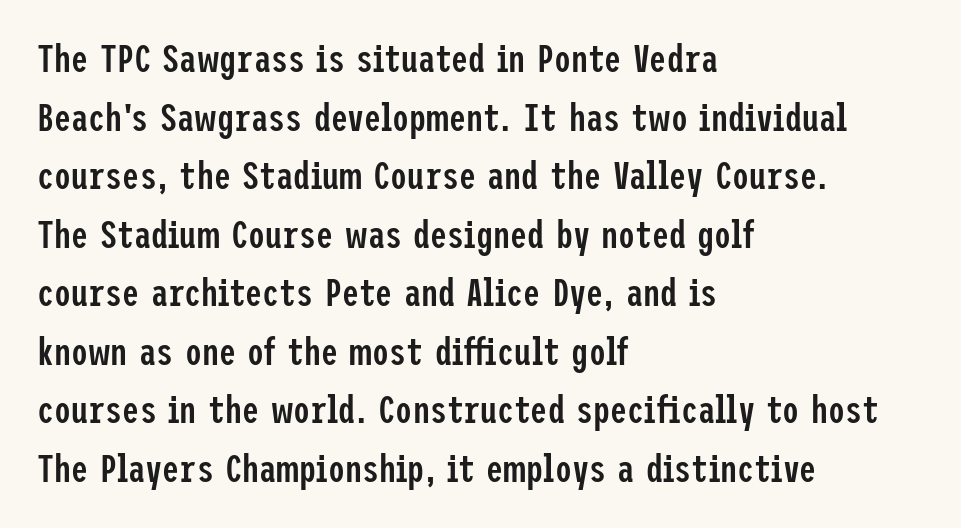
In terms of posture, this sample is upright. The characters look somewhat weighty, a semibold short of true bold. The line-height multiplier appears to be the usual default. Check the space under the baseline: it is left empty.
